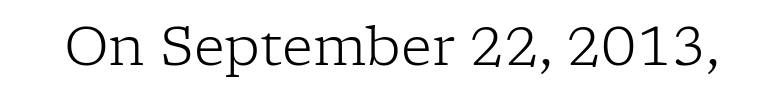
The image shows 54 px light serif type, upright; set normal letter spacing, not underlined; low stroke contrast and a medium x-height.
